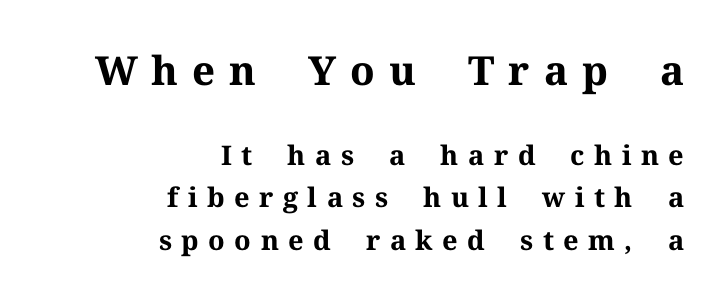
You could not count columns in this text — the font is proportionally spaced. Is there any slant? The stems are plumb. Does the leading feel generous? No, just average. These lines have a slow, spaced-out rhythm from letter to letter.
